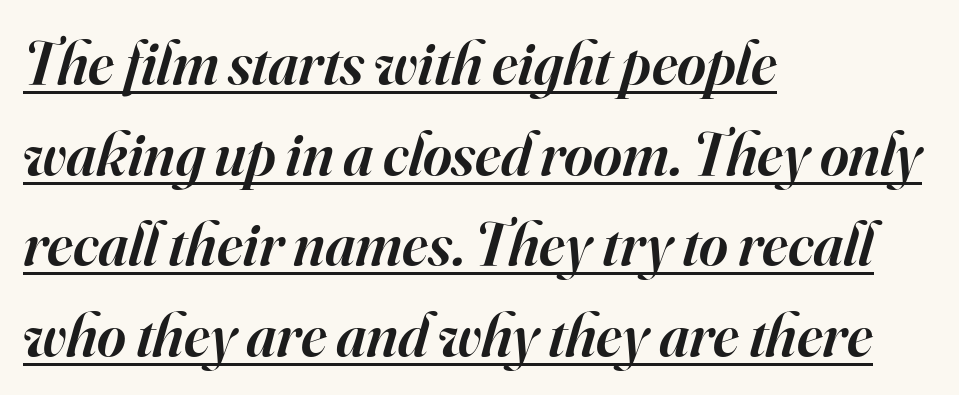
Typesetter's note: demi weight, one step under bold. This rendering employs a face with finishing strokes, i.e., a serif. Layout note: lines flush left. The sample's only ornament is a line tracing under the words.
